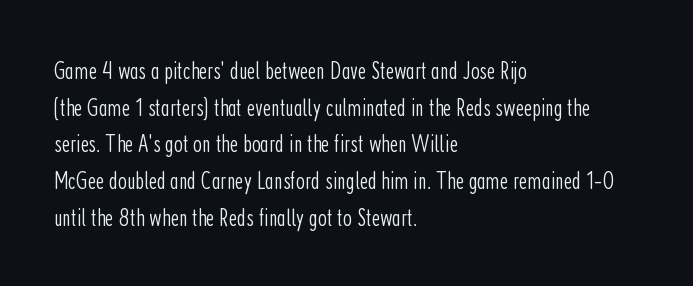
Weight: in the light-to-regular range. In CSS terms this would be text-align: left. The letters stand straight up with perfectly vertical stems. Each new line begins a customary step beneath the previous one. Characters follow at the spacing the type designer built in.
